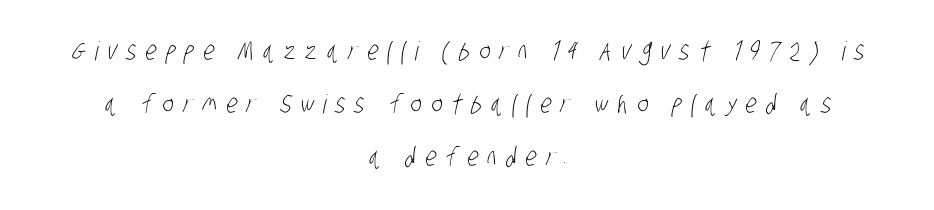
Q: Is the text bold? A: No.
Q: Is the text underlined? A: No.
Q: How is the paragraph aligned? A: Centered.
Q: Is the spacing between letters normal or unusually wide? A: Unusually wide.
Q: Is the spacing between lines tight, normal or loose? A: Loose.
